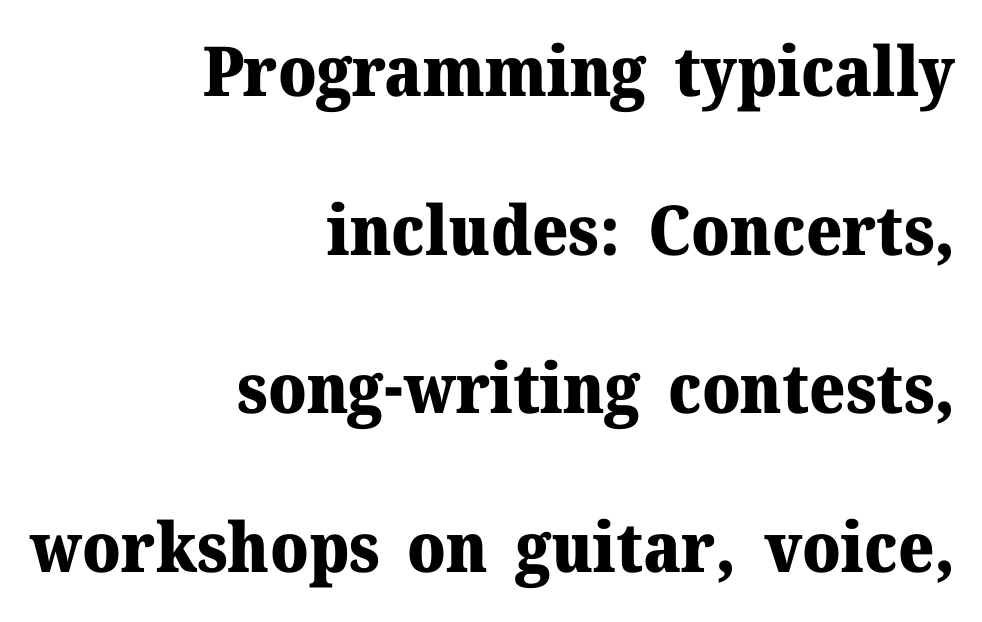
The image shows 69 px heavy serif type, upright; set right-aligned, loose line spacing (2.3x), normal letter spacing, not underlined; medium stroke contrast and a medium x-height.
